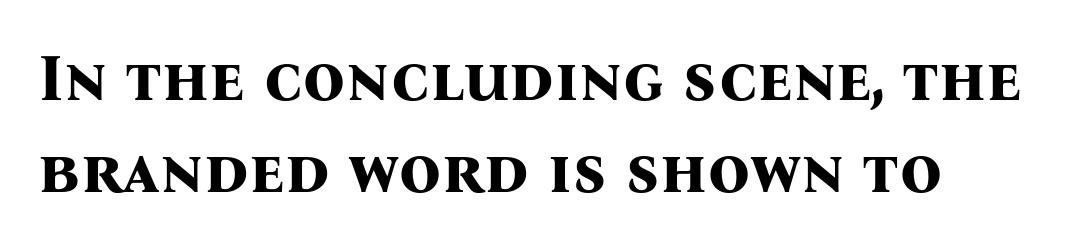
Q: Is the text bold? A: Yes.
Q: Is the text italic (slanted)? A: No, it is upright.
Q: Is the typeface a serif or a sans-serif typeface? A: Serif.
Q: Is the text underlined? A: No.
Q: Is the spacing between letters normal or unusually wide? A: Normal.
Q: Is the spacing between lines tight, normal or loose? A: Normal.
Q: Width (condensed, normal, or wide)? A: Normal.
Q: Stroke contrast? A: Medium.
Q: x-height? A: Medium.
Q: Monospaced? A: No.
